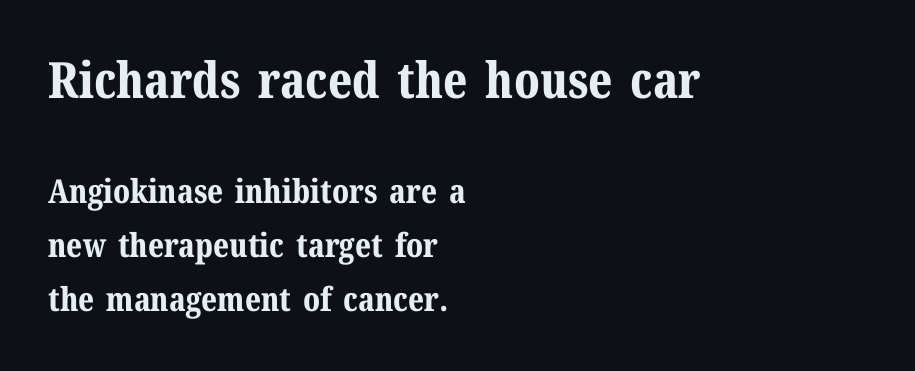
{"serif": "yes", "italic": "no", "bold": "yes", "weight": "bold", "width": "normal", "stroke_contrast": "medium", "x_height": "medium", "monospaced": "no", "underline": "no", "align": "left", "line_spacing": "normal", "line_spacing_ratio": 1.64, "letter_spacing": "normal", "letter_spacing_em": 0.0, "larger_block": "first", "size_ratio": 1.52, "glyph_px": 50}
